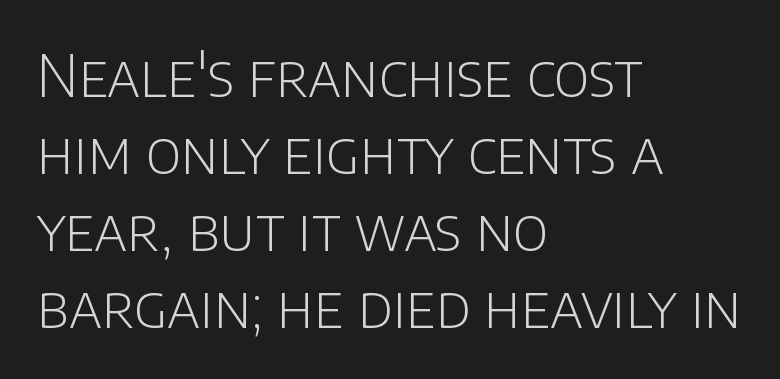
{"serif": "no", "italic": "no", "bold": "no", "weight": "light", "width": "normal", "stroke_contrast": "low", "x_height": "large", "monospaced": "no", "underline": "no", "align": "left", "line_spacing": "normal", "line_spacing_ratio": 1.33, "letter_spacing": "normal", "letter_spacing_em": 0.0, "glyph_px": 58}
